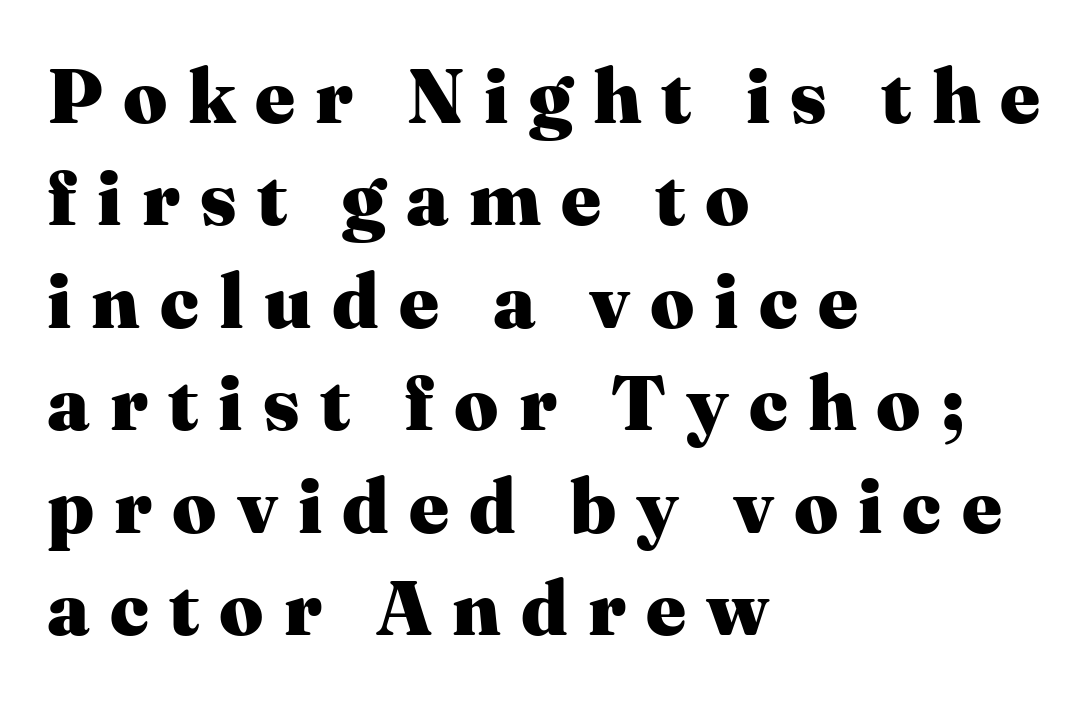
Q: Is the text bold? A: Yes.
Q: Is the text italic (slanted)? A: No, it is upright.
Q: Is the typeface a serif or a sans-serif typeface? A: Serif.
Q: Is the text underlined? A: No.
Q: How is the paragraph aligned? A: Left-aligned.
Q: Is the spacing between letters normal or unusually wide? A: Unusually wide.
Q: Is the spacing between lines tight, normal or loose? A: Normal.
Q: Width (condensed, normal, or wide)? A: Normal.
Q: Stroke contrast? A: Medium.
Q: x-height? A: Medium.
Q: Monospaced? A: No.
